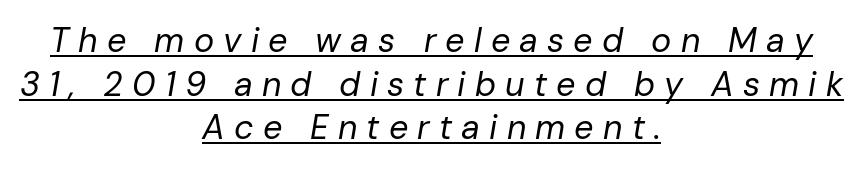
The image shows 34 px regular-weight type, italic (leaning right); set centered, normal line spacing (1.28x), unusually wide letter spacing (+0.27 em), underlined; low stroke contrast and a medium x-height.
